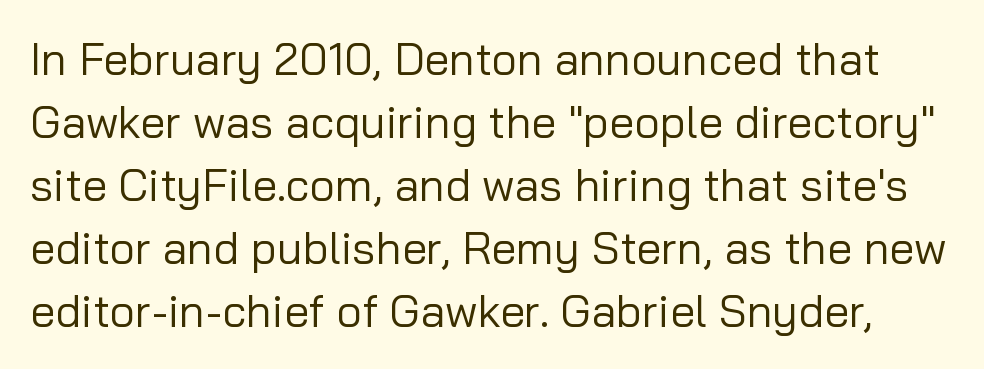
{"serif": "no", "italic": "no", "bold": "no", "weight": "regular", "width": "normal", "stroke_contrast": "low", "x_height": "medium", "monospaced": "no", "underline": "no", "line_spacing": "normal", "line_spacing_ratio": 1.4, "letter_spacing": "normal", "letter_spacing_em": 0.0, "glyph_px": 45}
